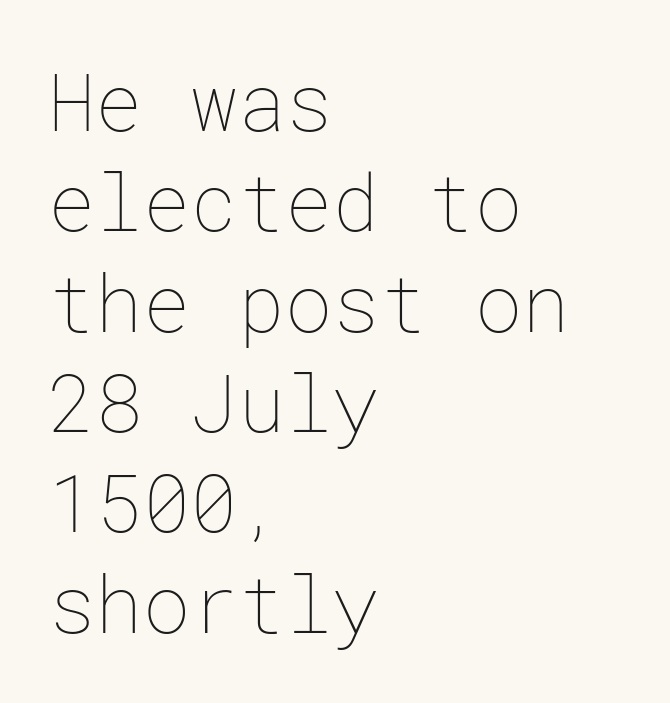
Every row of glyphs begins at an identical x-position on the left. These lines were composed using upright roman letters. A typesetter would call this zero additional tracking. This reads as an unemphasized weight, regular at the heaviest.
